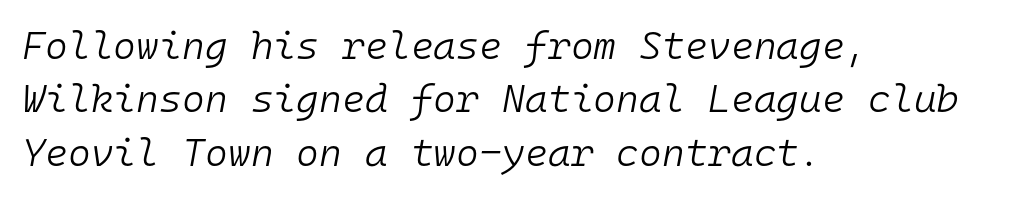
Vertically, the passage feels balanced, rows spaced as you'd expect. The rendering keeps characters at their native spacing. Note the uniform advance width — an 'i' takes as much space as an 'm'. A student would call this left alignment; a typographer would say flush left, rag right. The letters are slanted; this is an italic face.
